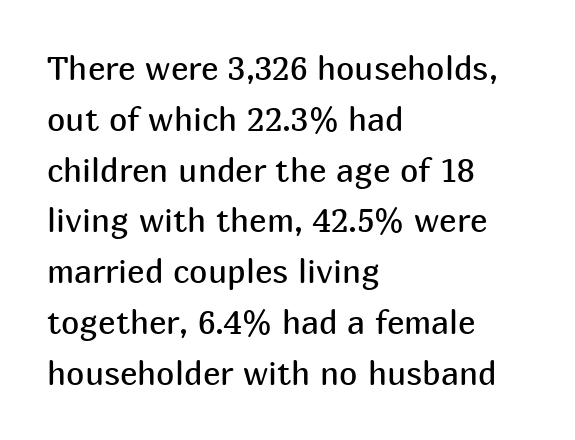
{"serif": "no", "italic": "no", "bold": "no", "weight": "regular", "width": "normal", "stroke_contrast": "medium", "x_height": "medium", "monospaced": "no", "underline": "no", "align": "left", "line_spacing": "normal", "line_spacing_ratio": 1.54, "letter_spacing": "normal", "letter_spacing_em": 0.0, "glyph_px": 33}
